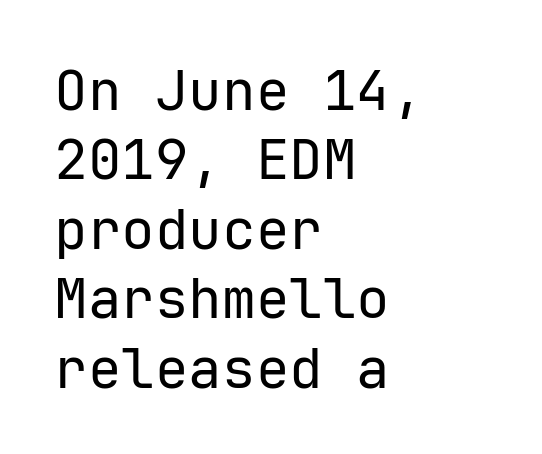
Q: Is the text bold? A: No.
Q: Is the text italic (slanted)? A: No, it is upright.
Q: Is the typeface a serif or a sans-serif typeface? A: Sans-serif.
Q: Is the text underlined? A: No.
Q: How is the paragraph aligned? A: Left-aligned.
Q: Is the spacing between letters normal or unusually wide? A: Normal.
Q: Width (condensed, normal, or wide)? A: Normal.
Q: Stroke contrast? A: Low.
Q: x-height? A: Medium.
Q: Monospaced? A: Yes.
